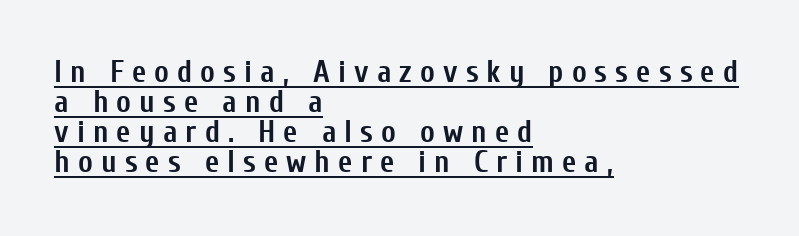
The rendering uses the underline text-decoration. A student would call this left alignment; a typographer would say flush left, rag right. Notice how the stems are strictly vertical — no italics here. This sample uses a sans-serif face. The letters advance in unequal steps, a hallmark of proportional type. What weight is shown? A full bold with thick strokes.
